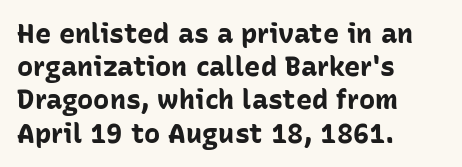
The image shows 27 px bold type, upright; set left-aligned, line spacing 1.23x, normal letter spacing, not underlined.
